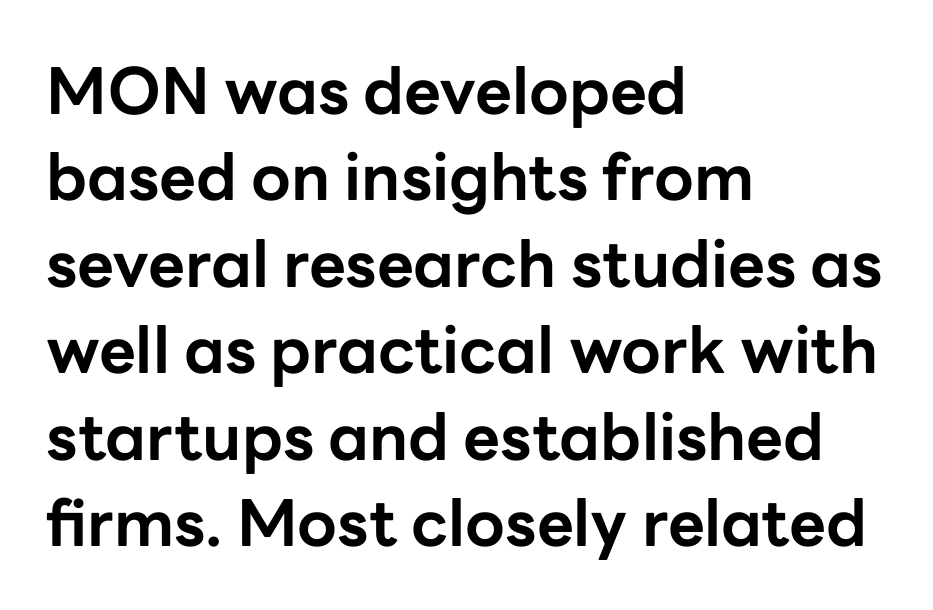
Q: Is the text bold? A: Yes.
Q: Is the text italic (slanted)? A: No, it is upright.
Q: Is the typeface a serif or a sans-serif typeface? A: Sans-serif.
Q: Is the text underlined? A: No.
Q: How is the paragraph aligned? A: Left-aligned.
Q: Is the spacing between letters normal or unusually wide? A: Normal.
Q: Is the spacing between lines tight, normal or loose? A: Normal.
Q: Width (condensed, normal, or wide)? A: Normal.
Q: Stroke contrast? A: Low.
Q: x-height? A: Medium.
Q: Monospaced? A: No.
